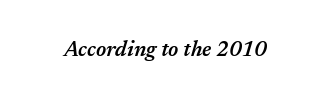
Q: Is the text bold? A: Semi-bold.
Q: Is the text italic (slanted)? A: Yes, it leans right by about 17 degrees.
Q: Is the text underlined? A: No.
Q: Is the spacing between letters normal or unusually wide? A: Normal.
